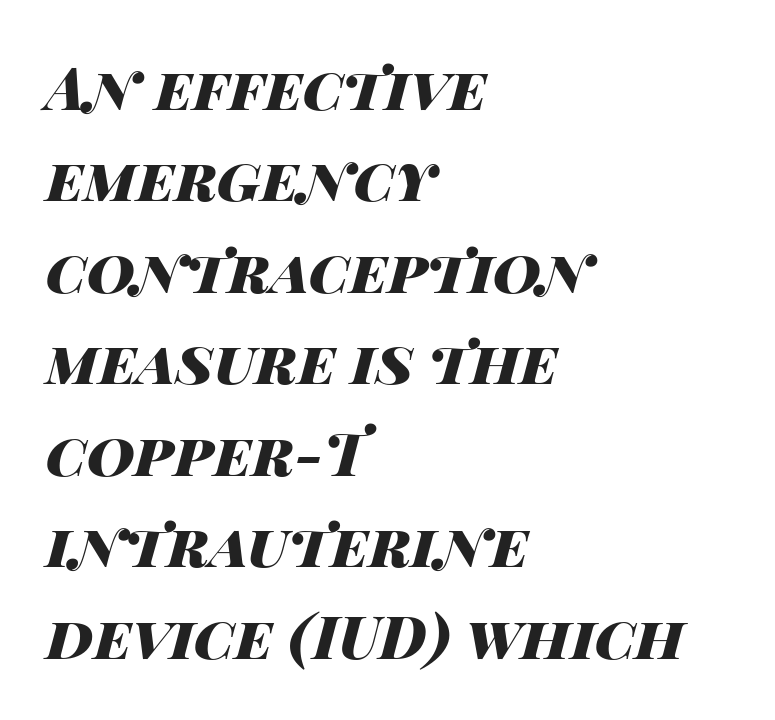
{"italic": "yes", "lean": "right", "slant_degrees": 14, "bold": "yes", "weight": "heavy", "width": "wide", "stroke_contrast": "high", "x_height": "large", "monospaced": "no", "underline": "no", "align": "left", "line_spacing": "normal", "line_spacing_ratio": 1.55, "letter_spacing": "normal", "letter_spacing_em": 0.0, "glyph_px": 59}
